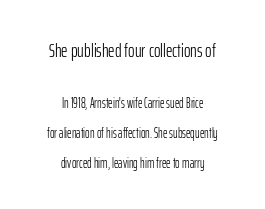
The image shows 20 px text type, upright; set centered, loose line spacing (2.12x), normal letter spacing, not underlined; the first (top) block is 1.43x larger.
